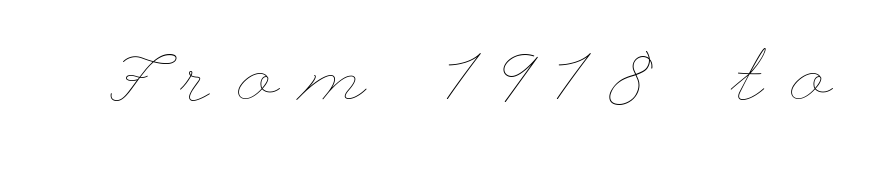
Weight: not bold — regular or lighter. Unmarked baselines from the first word to the last. A typesetter would call this heavily tracked-out type.
